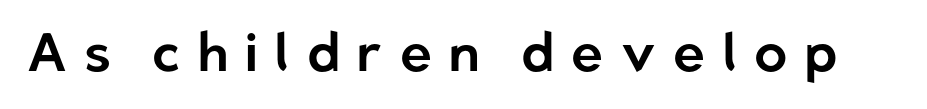
{"serif": "no", "italic": "no", "width": "normal", "stroke_contrast": "low", "x_height": "medium", "monospaced": "no", "underline": "no", "letter_spacing": "wide", "letter_spacing_em": 0.32, "glyph_px": 54}
